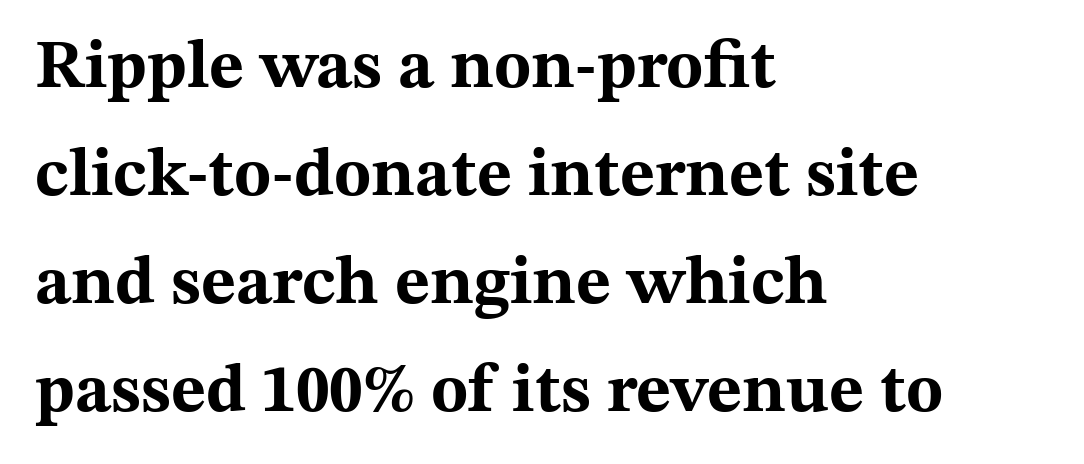
Q: Is the text bold? A: Yes.
Q: Is the text italic (slanted)? A: No, it is upright.
Q: Is the typeface a serif or a sans-serif typeface? A: Serif.
Q: Is the text underlined? A: No.
Q: How is the paragraph aligned? A: Left-aligned.
Q: Is the spacing between letters normal or unusually wide? A: Normal.
Q: Is the spacing between lines tight, normal or loose? A: Normal.
Q: Width (condensed, normal, or wide)? A: Wide.
Q: Stroke contrast? A: Medium.
Q: x-height? A: Medium.
Q: Monospaced? A: No.
